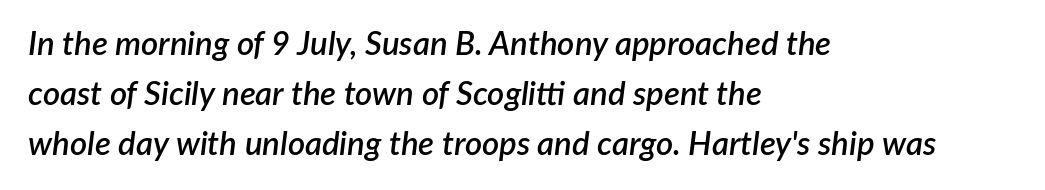
{"italic": "yes", "lean": "right", "slant_degrees": 7, "bold": "semi", "weight": "semibold", "width": "normal", "stroke_contrast": "low", "x_height": "medium", "monospaced": "no", "underline": "no", "align": "left", "line_spacing": "normal", "line_spacing_ratio": 1.51, "letter_spacing": "normal", "letter_spacing_em": 0.0, "glyph_px": 33}
